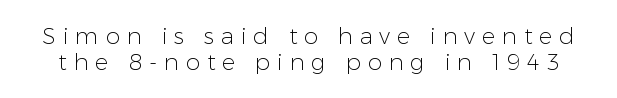
{"italic": "no", "bold": "no", "underline": "no", "line_spacing": "tight", "line_spacing_ratio": 1.14, "letter_spacing": "wide", "letter_spacing_em": 0.29, "glyph_px": 23}
